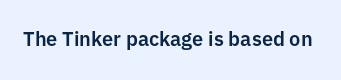
These lines keep a tight, regular rhythm from letter to letter. Unmarked baselines from the first word to the last. Italic: no, the glyphs are upright roman.
